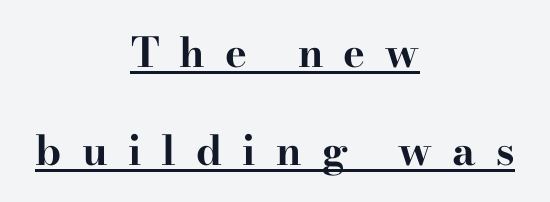
Do the characters align in a grid? No, the font is proportional. Serifs: yes, visible at the terminals of the letterforms. Short and long lines alike share a common midpoint. The tracking reads as deliberately expanded to a designer's eye.
